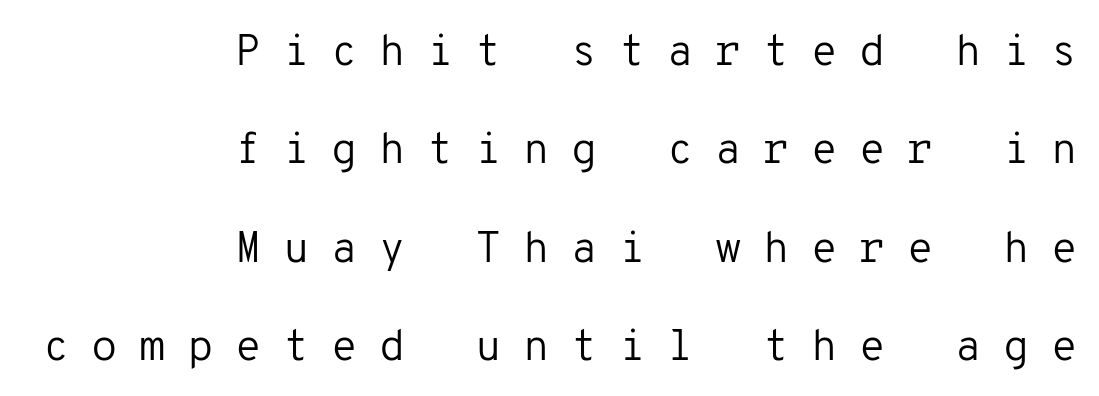
Q: Is the text bold? A: No.
Q: Is the text italic (slanted)? A: No, it is upright.
Q: Is the typeface a serif or a sans-serif typeface? A: Sans-serif.
Q: Is the text underlined? A: No.
Q: How is the paragraph aligned? A: Right-aligned.
Q: Is the spacing between letters normal or unusually wide? A: Unusually wide.
Q: Is the spacing between lines tight, normal or loose? A: Loose.
Q: Width (condensed, normal, or wide)? A: Normal.
Q: Stroke contrast? A: Low.
Q: x-height? A: Medium.
Q: Monospaced? A: Yes.
